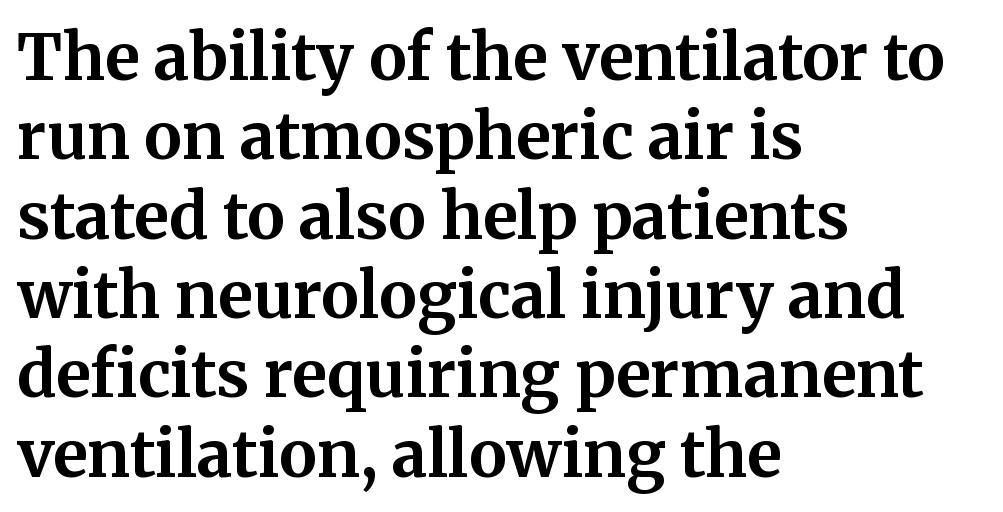
Does the copy run flush right? No — it runs flush left. Clear beneath every line of the passage. The passage shown is emphatically bold. The font's upright variant was chosen for this text.
